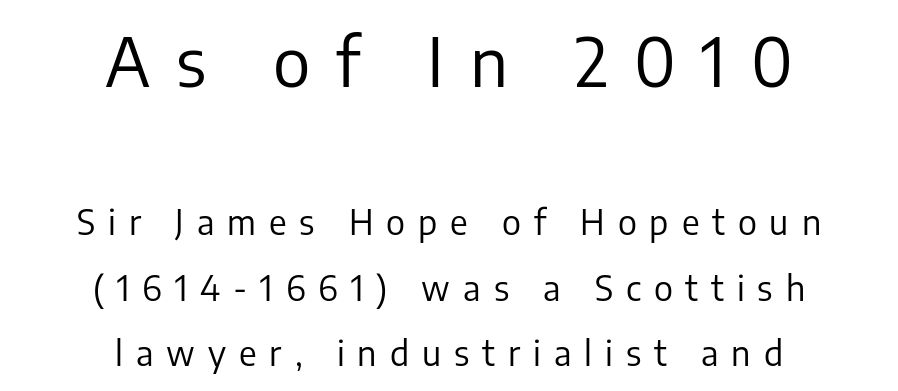
{"serif": "no", "italic": "no", "bold": "no", "weight": "regular", "width": "normal", "stroke_contrast": "low", "x_height": "medium", "monospaced": "no", "underline": "no", "align": "center", "line_spacing": "loose", "line_spacing_ratio": 1.92, "letter_spacing": "wide", "letter_spacing_em": 0.38, "larger_block": "first", "size_ratio": 1.97, "glyph_px": 67}
